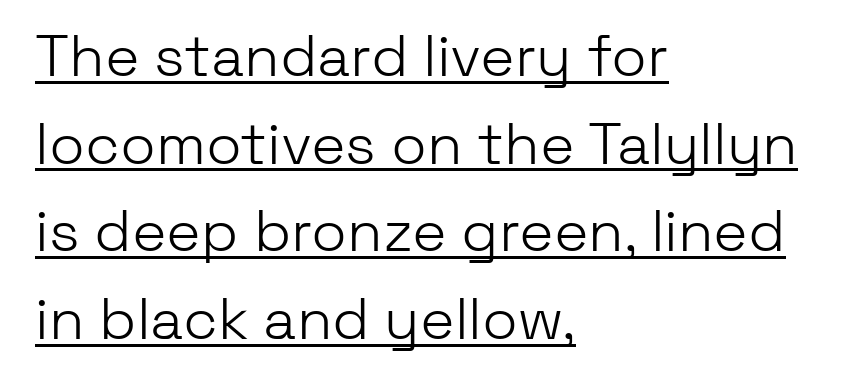
{"serif": "no", "italic": "no", "bold": "no", "weight": "light", "width": "normal", "stroke_contrast": "low", "x_height": "medium", "monospaced": "no", "underline": "yes", "align": "left", "line_spacing": "normal", "line_spacing_ratio": 1.51, "letter_spacing": "normal", "letter_spacing_em": 0.0, "glyph_px": 58}
